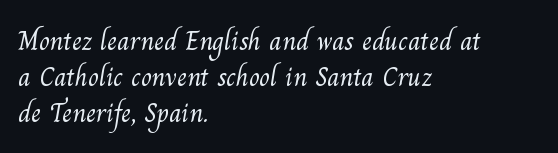
Notice how the passage keeps a crisp vertical edge on the left only. Compared with typical paragraphs, the rows here are spaced about the same. Anything drawn beneath the words? Only blank space. Little horizontal feet cap the strokes, marking this as serif type.
